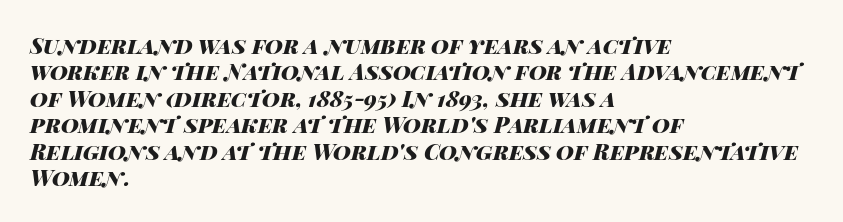
Q: Is the text bold? A: Yes.
Q: Is the text italic (slanted)? A: Yes, it leans right by about 14 degrees.
Q: Is the text underlined? A: No.
Q: How is the paragraph aligned? A: Left-aligned.
Q: Is the spacing between letters normal or unusually wide? A: Normal.
